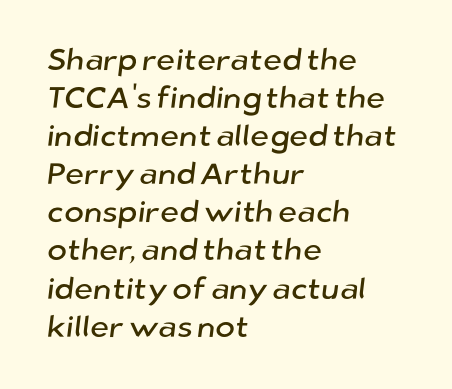
If you drew a ruler down the left edge, every line would touch it. The typeface chosen for these lines omits serifs. Spacing verdict: proportional, widths tailored to each character. Caption: standard tracking, unaltered. Honestly, there is no underline to notice here at all. Reading down the column, the eye jumps a familiar distance to each next line.
